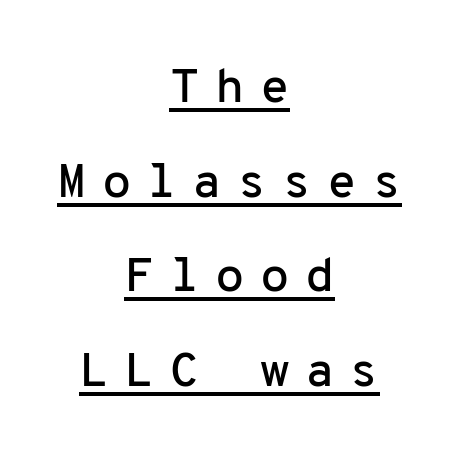
{"serif": "no", "italic": "no", "width": "normal", "stroke_contrast": "low", "x_height": "medium", "monospaced": "yes", "underline": "yes", "align": "center", "line_spacing": "loose", "line_spacing_ratio": 1.97, "letter_spacing": "wide", "letter_spacing_em": 0.32, "glyph_px": 48}
